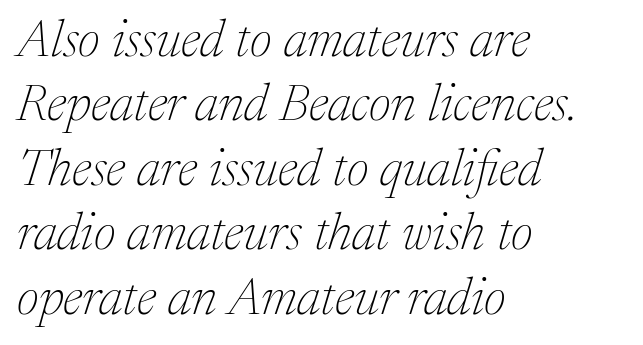
Letters have the restrained weight of plain body copy at most. Short note: letters normally spaced. This sample has the flowing, uneven cadence of proportional lettering. This is serif lettering, the kind often seen in printed books. The ragged edge is on the right, which tells us the setting is flush left.
